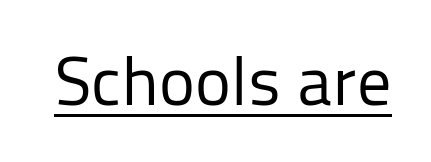
The lettering is marked with a stroke running underneath it. Each letter keeps its own natural width here, so spacing adapts to shape. Look at the tracking — it's just the regular setting, nothing added. The font is comparable to plain body text, perhaps lighter.
